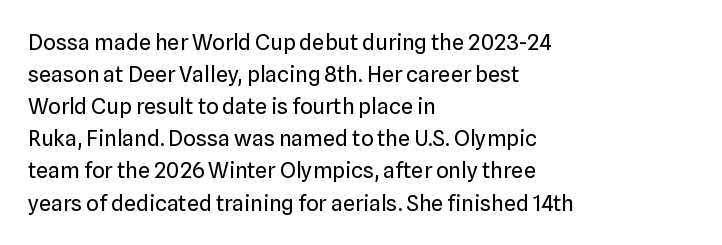
Weight: in the light-to-regular range. These lines keep a tight, regular rhythm from letter to letter. Any mark beneath the type? The region is blank. Left-aligned paragraph, ragged on the right. If you drew a line through each stem, it would be perfectly vertical. Honestly, the row spacing looks completely unremarkable.
